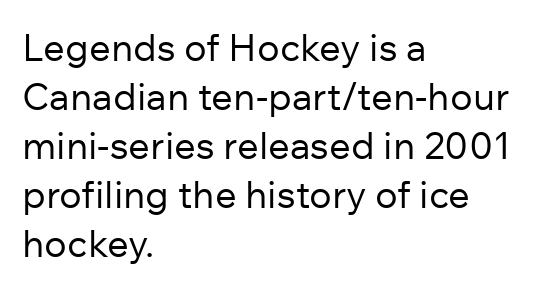
Observe the ordinary spacing: letters are neighbours, not strangers. The line-height multiplier appears to be the usual default. The string is rendered with underlining switched off. Does the copy run flush right? No — it runs flush left.
